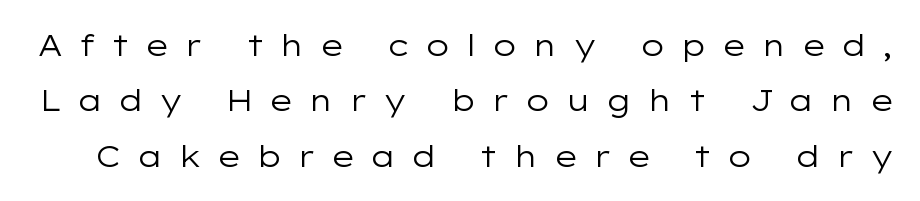
The image shows 30 px regular-weight, wide sans-serif type, upright; set line spacing 1.85x, unusually wide letter spacing (+0.49 em), not underlined; low stroke contrast and a medium x-height.
